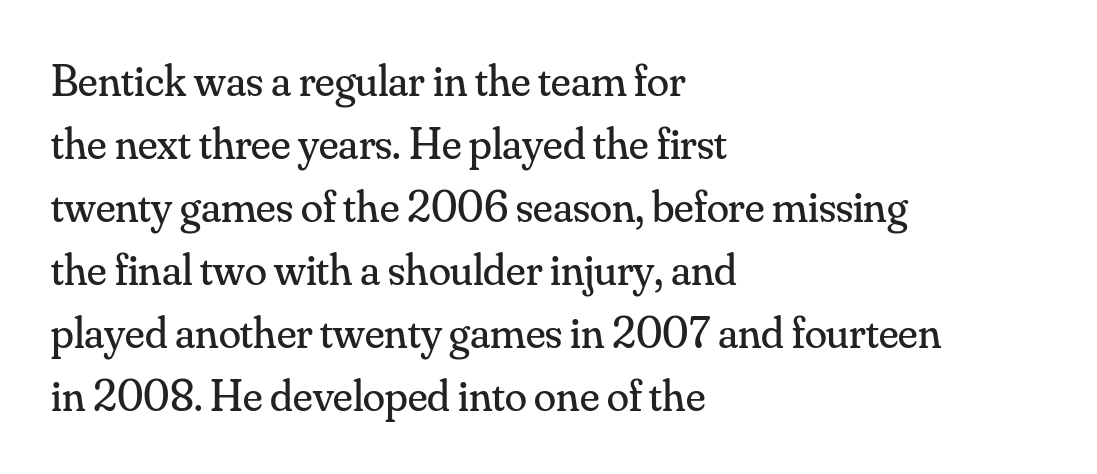
Q: Is the text bold? A: No.
Q: Is the text italic (slanted)? A: No, it is upright.
Q: Is the typeface a serif or a sans-serif typeface? A: Serif.
Q: Is the text underlined? A: No.
Q: How is the paragraph aligned? A: Left-aligned.
Q: Is the spacing between letters normal or unusually wide? A: Normal.
Q: Is the spacing between lines tight, normal or loose? A: Normal.
Q: Width (condensed, normal, or wide)? A: Normal.
Q: Stroke contrast? A: Medium.
Q: x-height? A: Small.
Q: Monospaced? A: No.
